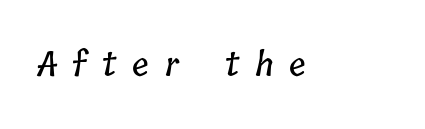
{"width": "condensed", "stroke_contrast": "low", "x_height": "medium", "monospaced": "no", "underline": "no", "letter_spacing": "wide", "letter_spacing_em": 0.48, "glyph_px": 33}
